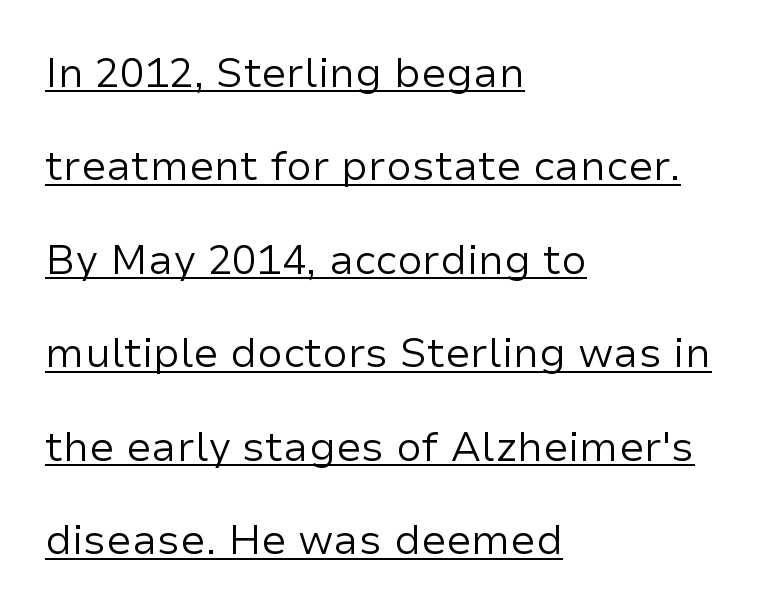
{"serif": "no", "italic": "no", "bold": "no", "weight": "regular", "width": "normal", "stroke_contrast": "low", "x_height": "medium", "monospaced": "no", "underline": "yes", "align": "left", "line_spacing": "loose", "line_spacing_ratio": 2.28, "letter_spacing": "normal", "letter_spacing_em": 0.0, "glyph_px": 41}
